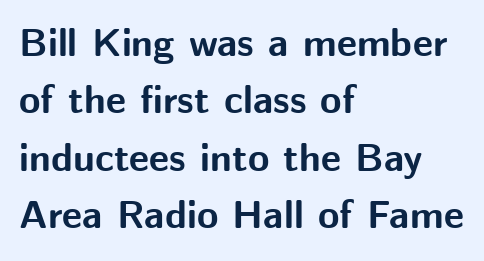
Q: Is the text bold? A: Yes.
Q: Is the text italic (slanted)? A: No, it is upright.
Q: Is the typeface a serif or a sans-serif typeface? A: Sans-serif.
Q: Is the text underlined? A: No.
Q: How is the paragraph aligned? A: Left-aligned.
Q: Is the spacing between letters normal or unusually wide? A: Normal.
Q: Is the spacing between lines tight, normal or loose? A: Normal.
Q: Width (condensed, normal, or wide)? A: Normal.
Q: Stroke contrast? A: Medium.
Q: x-height? A: Medium.
Q: Monospaced? A: No.
